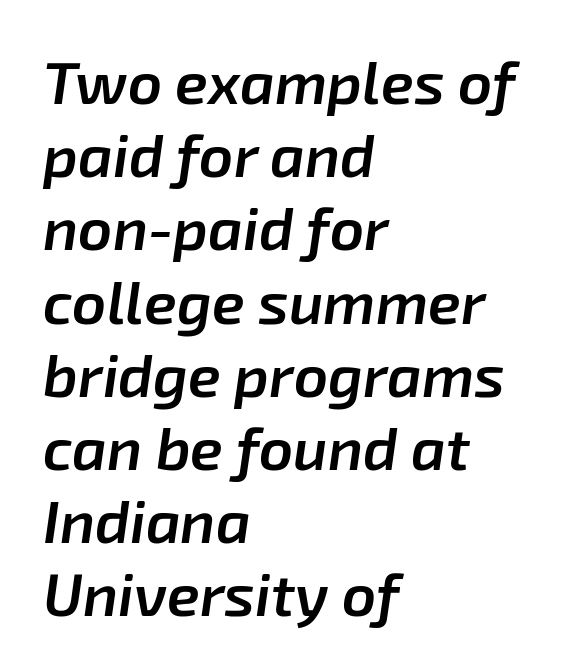
Q: Is the text bold? A: Semi-bold.
Q: Is the text italic (slanted)? A: Yes, it leans right by about 8 degrees.
Q: Is the text underlined? A: No.
Q: How is the paragraph aligned? A: Left-aligned.
Q: Is the spacing between letters normal or unusually wide? A: Normal.
Q: Width (condensed, normal, or wide)? A: Normal.
Q: Stroke contrast? A: Low.
Q: x-height? A: Medium.
Q: Monospaced? A: No.
